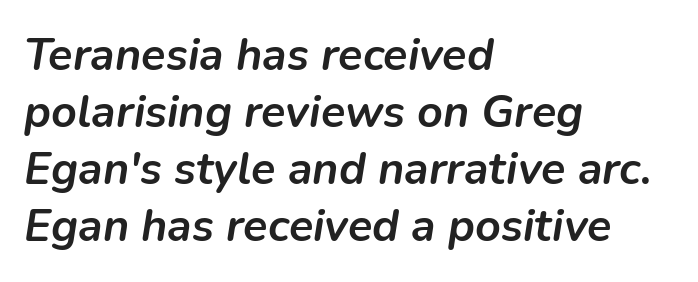
{"italic": "yes", "lean": "right", "slant_degrees": 9, "bold": "yes", "weight": "semibold", "width": "normal", "stroke_contrast": "low", "x_height": "medium", "monospaced": "no", "underline": "no", "align": "left", "line_spacing": "normal", "line_spacing_ratio": 1.27, "letter_spacing": "normal", "letter_spacing_em": 0.0, "glyph_px": 45}
